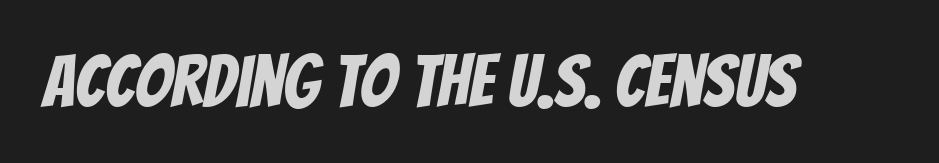
{"serif": "no", "width": "condensed", "stroke_contrast": "low", "x_height": "large", "monospaced": "no", "underline": "no", "letter_spacing": "normal", "letter_spacing_em": 0.0, "glyph_px": 73}
